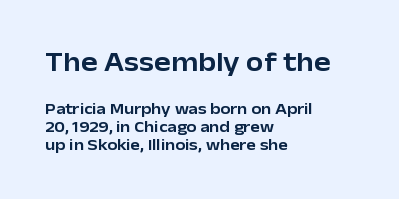
{"serif": "no", "italic": "no", "width": "normal", "stroke_contrast": "low", "x_height": "medium", "monospaced": "no", "underline": "no", "align": "left", "line_spacing": "tight", "line_spacing_ratio": 1.12, "letter_spacing": "normal", "letter_spacing_em": 0.0, "larger_block": "first", "size_ratio": 1.75, "glyph_px": 28}
